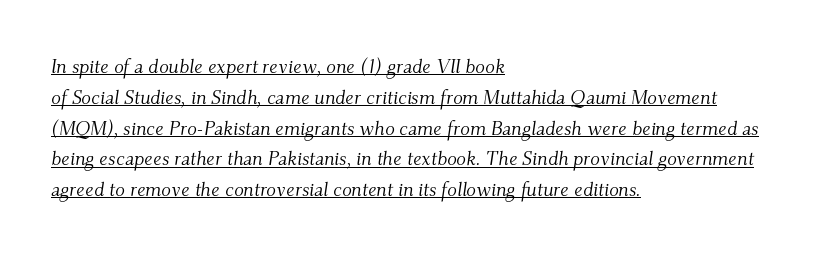
The font sits on the lighter half of the weight spectrum, regular included. Notice how the passage keeps a crisp vertical edge on the left only. Descenders here cross a horizontal rule under the line. The vertical gap from one line to the next is medium. Style check: oblique. Between one letter and the next there's only the usual sliver of space.
